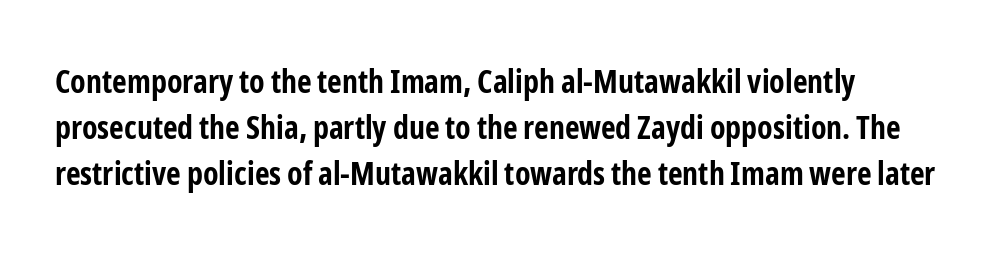
The line-height multiplier appears to be the usual default. Unlike a traditional serif, this face leaves its strokes unadorned. Does the copy run flush right? No — it runs flush left. Only glyphs here, with clear space below each row. Every stem runs plumb, perpendicular to the baseline.
